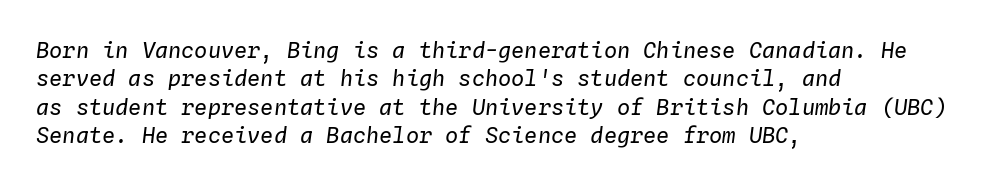
{"italic": "yes", "lean": "right", "slant_degrees": 4, "bold": "no", "underline": "no", "align": "left", "line_spacing": "normal", "line_spacing_ratio": 1.29, "letter_spacing": "normal", "letter_spacing_em": 0.0, "glyph_px": 22}
